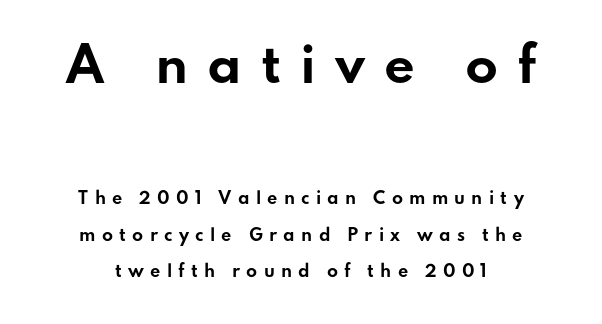
Examine the stroke ends and you'll find no serifs. Type without underlining. Thick stems and heavy bowls — unmistakably bold. Designer's note — italics off, roman on. The passage shown stacks its lines with a broad gap. This sample has the flowing, uneven cadence of proportional lettering.
